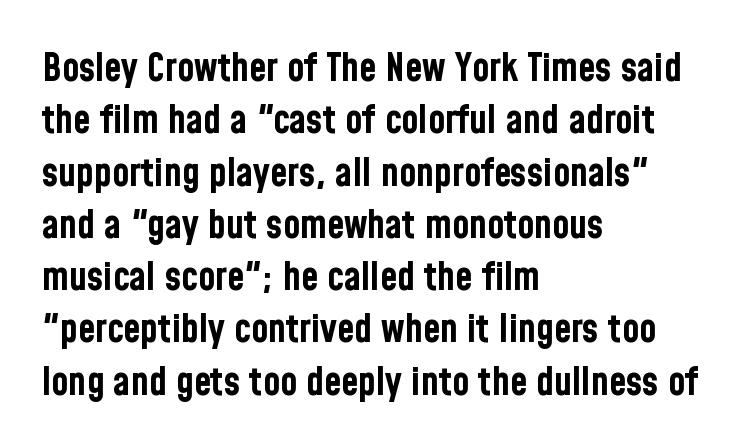
A student would call this left alignment; a typographer would say flush left, rag right. Standard letterfit; no display-style spreading of the glyphs. The letters carry no serifs — their stems end cleanly without finishing strokes. The typography opts for an upright posture over an oblique one. Set as a true bold cut, around the 700 mark.
